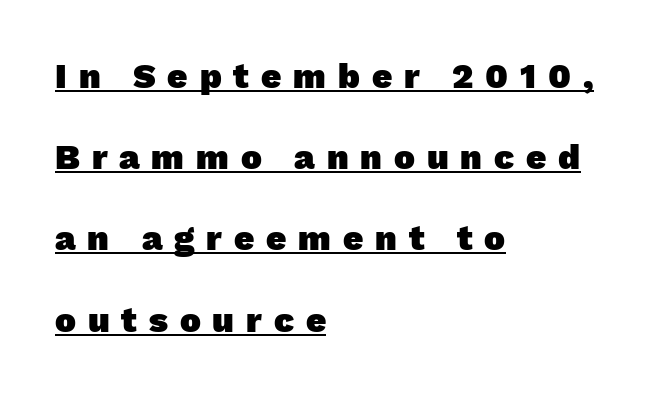
{"serif": "no", "bold": "yes", "weight": "heavy", "width": "normal", "stroke_contrast": "low", "x_height": "medium", "monospaced": "no", "underline": "yes", "align": "left", "line_spacing": "loose", "line_spacing_ratio": 2.32, "letter_spacing": "wide", "letter_spacing_em": 0.34, "glyph_px": 35}
